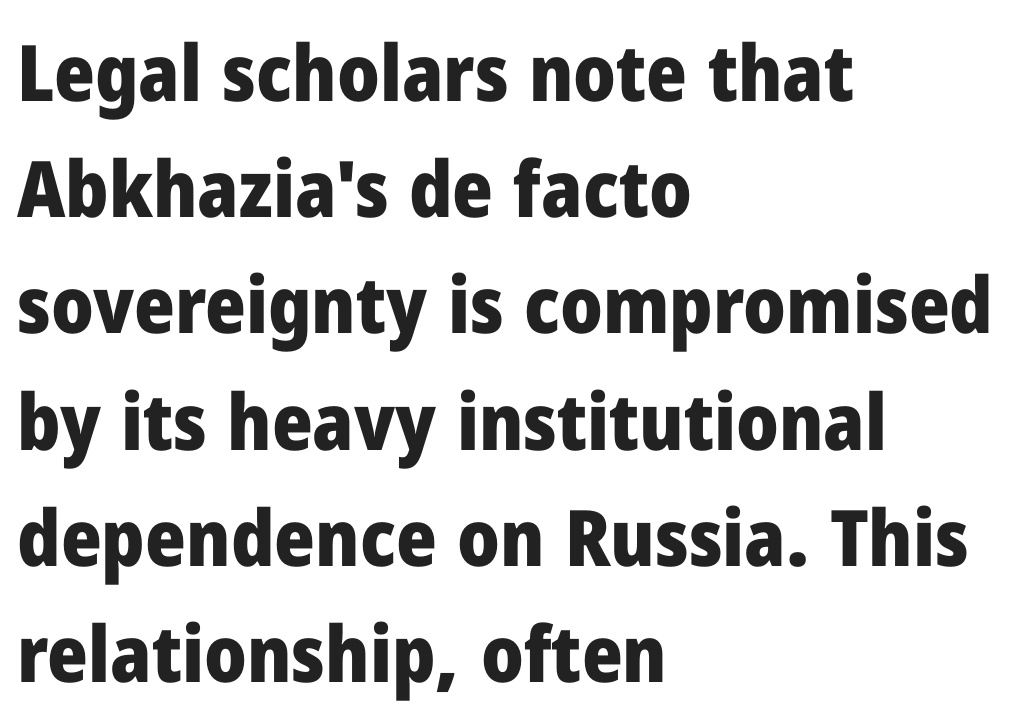
The image shows 78 px heavy sans-serif type, upright; set left-aligned, normal line spacing (1.49x), normal letter spacing, not underlined; low stroke contrast and a medium x-height.
